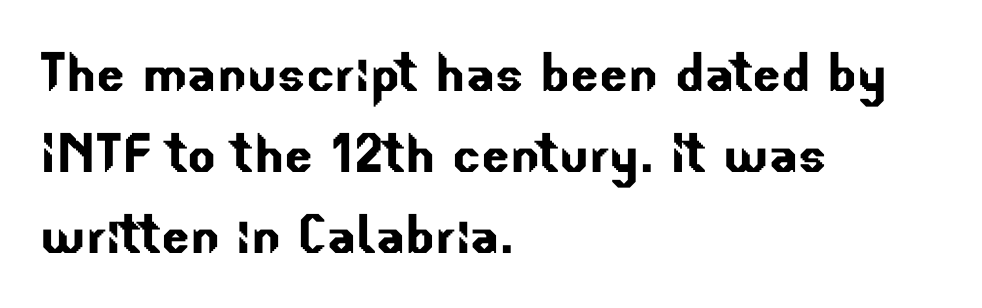
The passage is arranged the way most books set body copy — flush left. The face used here is a sans, in the tradition of grotesques and geometrics. You could not count columns in this text — the font is proportionally spaced. The letterforms sit shoulder to shoulder at normal distance.
